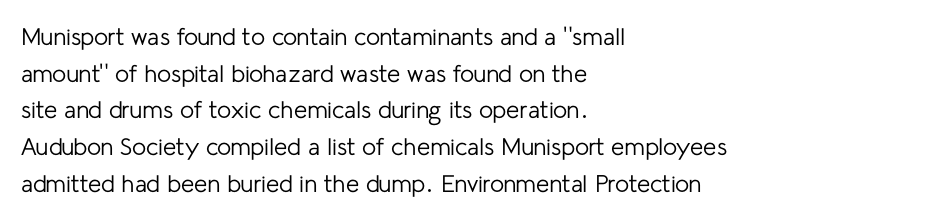
The image shows 24 px text type, upright; set left-aligned, normal line spacing (1.53x), normal letter spacing, not underlined.
